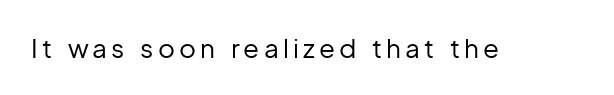
On a weight scale, this lands at 450 or below. The gap between lines stays unmarked. Notice how the stems are strictly vertical — no italics here.
